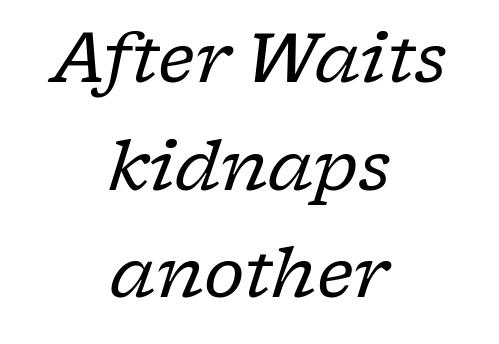
{"serif": "yes", "italic": "yes", "lean": "right", "slant_degrees": 17, "bold": "no", "weight": "regular", "width": "normal", "stroke_contrast": "low", "x_height": "medium", "monospaced": "no", "underline": "no", "align": "center", "line_spacing": "normal", "line_spacing_ratio": 1.56, "letter_spacing": "normal", "letter_spacing_em": 0.0, "glyph_px": 69}
